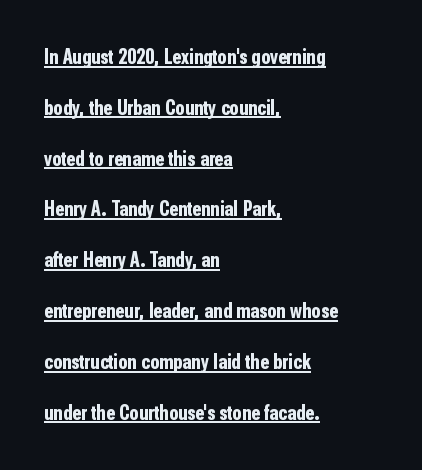
Every character sits straight up, as roman type does. Does the leading feel generous? Absolutely, it's lavish. Horizontally, the lines are justified to the leading edge only. Observe the ordinary spacing: letters are neighbours, not strangers.
